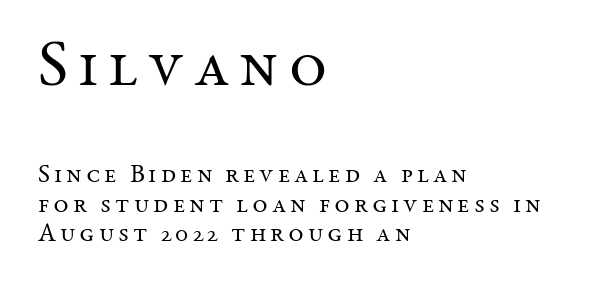
{"serif": "yes", "italic": "no", "bold": "no", "weight": "regular", "width": "normal", "stroke_contrast": "medium", "x_height": "medium", "monospaced": "no", "underline": "no", "align": "left", "line_spacing": "tight", "line_spacing_ratio": 1.13, "larger_block": "first", "size_ratio": 2.5, "glyph_px": 65}
